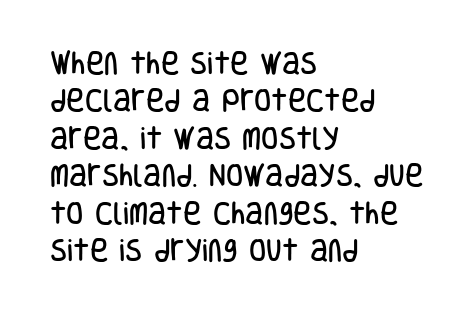
The rendering anchors every line to the left-hand side. The vertical gap from one line to the next is medium. The letterforms sit shoulder to shoulder at normal distance. Lines of text with bare space underneath. This is roman type, the default non-slanted kind.
